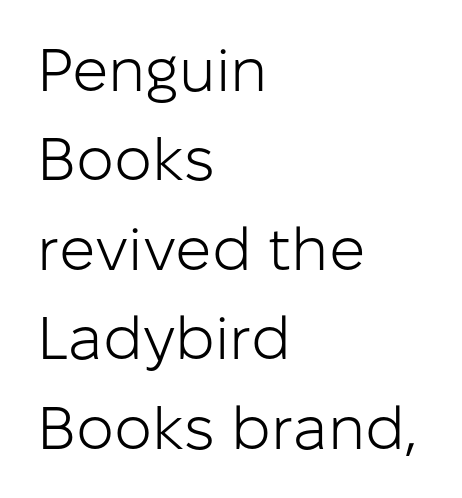
{"serif": "no", "italic": "no", "bold": "no", "weight": "light", "width": "normal", "stroke_contrast": "low", "x_height": "medium", "monospaced": "no", "underline": "no", "align": "left", "line_spacing": "normal", "line_spacing_ratio": 1.49, "letter_spacing": "normal", "letter_spacing_em": 0.0, "glyph_px": 60}
